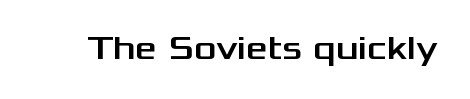
{"serif": "no", "italic": "no", "width": "wide", "stroke_contrast": "medium", "x_height": "medium", "monospaced": "no", "underline": "no", "letter_spacing": "normal", "letter_spacing_em": 0.0, "glyph_px": 34}
